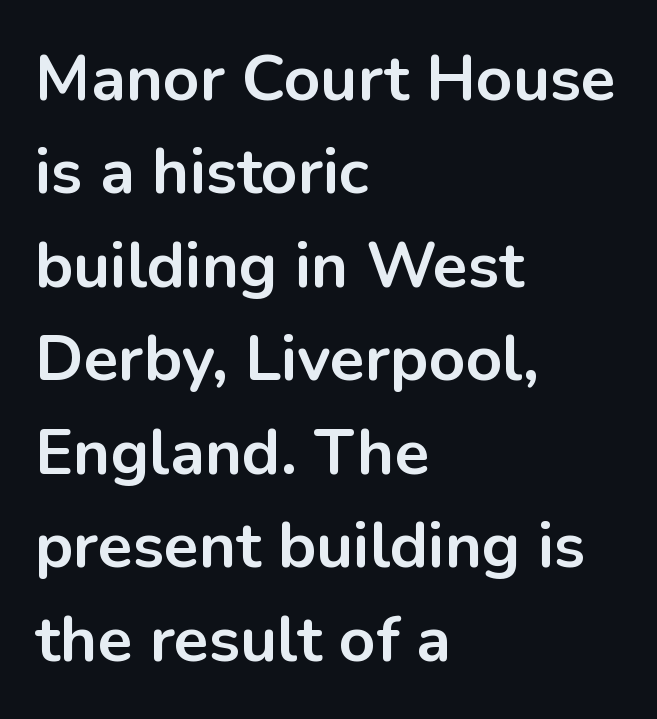
Q: Is the text bold? A: Yes.
Q: Is the text italic (slanted)? A: No, it is upright.
Q: Is the typeface a serif or a sans-serif typeface? A: Sans-serif.
Q: Is the text underlined? A: No.
Q: How is the paragraph aligned? A: Left-aligned.
Q: Is the spacing between letters normal or unusually wide? A: Normal.
Q: Is the spacing between lines tight, normal or loose? A: Normal.
Q: Width (condensed, normal, or wide)? A: Normal.
Q: Stroke contrast? A: Low.
Q: x-height? A: Medium.
Q: Monospaced? A: No.
